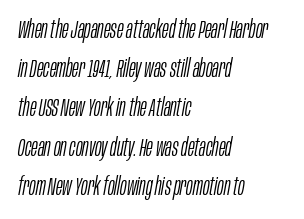
Q: Is the text bold? A: No.
Q: Is the text italic (slanted)? A: Yes, it leans right by about 10 degrees.
Q: Is the text underlined? A: No.
Q: How is the paragraph aligned? A: Left-aligned.
Q: Is the spacing between letters normal or unusually wide? A: Normal.
Q: Is the spacing between lines tight, normal or loose? A: Normal.
